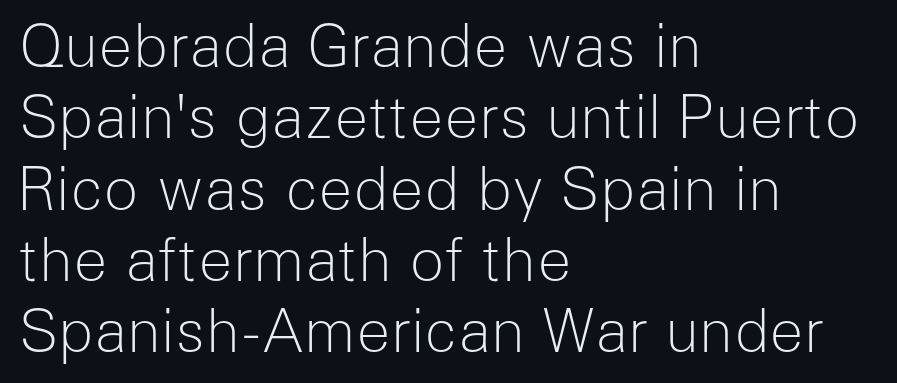
Q: Is the text bold? A: No.
Q: Is the text italic (slanted)? A: No, it is upright.
Q: Is the typeface a serif or a sans-serif typeface? A: Sans-serif.
Q: Is the text underlined? A: No.
Q: How is the paragraph aligned? A: Left-aligned.
Q: Is the spacing between letters normal or unusually wide? A: Normal.
Q: Width (condensed, normal, or wide)? A: Normal.
Q: Stroke contrast? A: Low.
Q: x-height? A: Medium.
Q: Monospaced? A: No.
